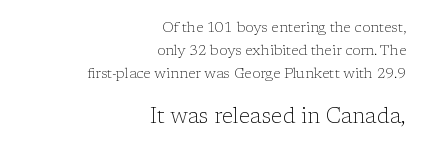
The image shows 21 px text type, upright; set right-aligned, normal line spacing (1.65x), normal letter spacing, not underlined; the second (bottom) block is 1.5x larger.
